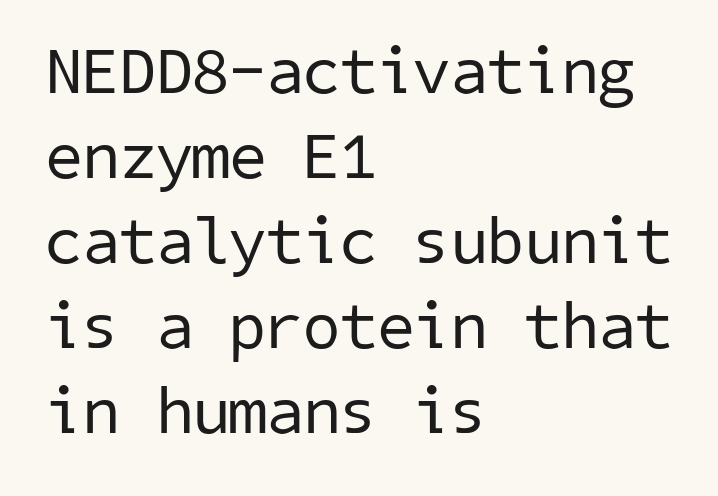
Q: Is the text bold? A: No.
Q: Is the typeface a serif or a sans-serif typeface? A: Sans-serif.
Q: Is the text underlined? A: No.
Q: How is the paragraph aligned? A: Left-aligned.
Q: Is the spacing between letters normal or unusually wide? A: Normal.
Q: Is the spacing between lines tight, normal or loose? A: Normal.
Q: Width (condensed, normal, or wide)? A: Normal.
Q: Stroke contrast? A: Low.
Q: x-height? A: Medium.
